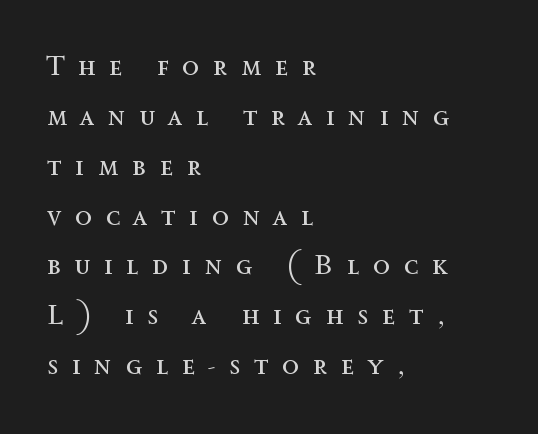
The image shows 28 px regular-weight type, upright; set left-aligned, line spacing 1.78x, unusually wide letter spacing (+0.49 em), not underlined; a medium x-height.
